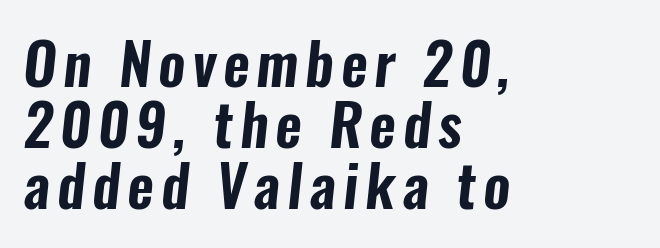
The image shows 58 px condensed sans-serif type; set left-aligned, tight line spacing (1.05x), not underlined; low stroke contrast and a medium x-height.
